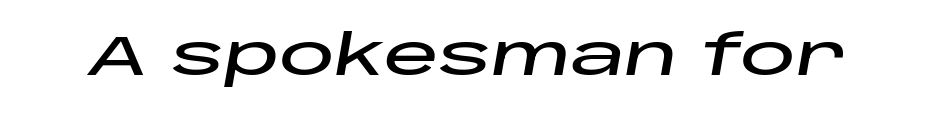
{"italic": "yes", "lean": "right", "slant_degrees": 10, "width": "wide", "stroke_contrast": "low", "x_height": "large", "monospaced": "no", "underline": "no", "letter_spacing": "normal", "letter_spacing_em": 0.0, "glyph_px": 55}
